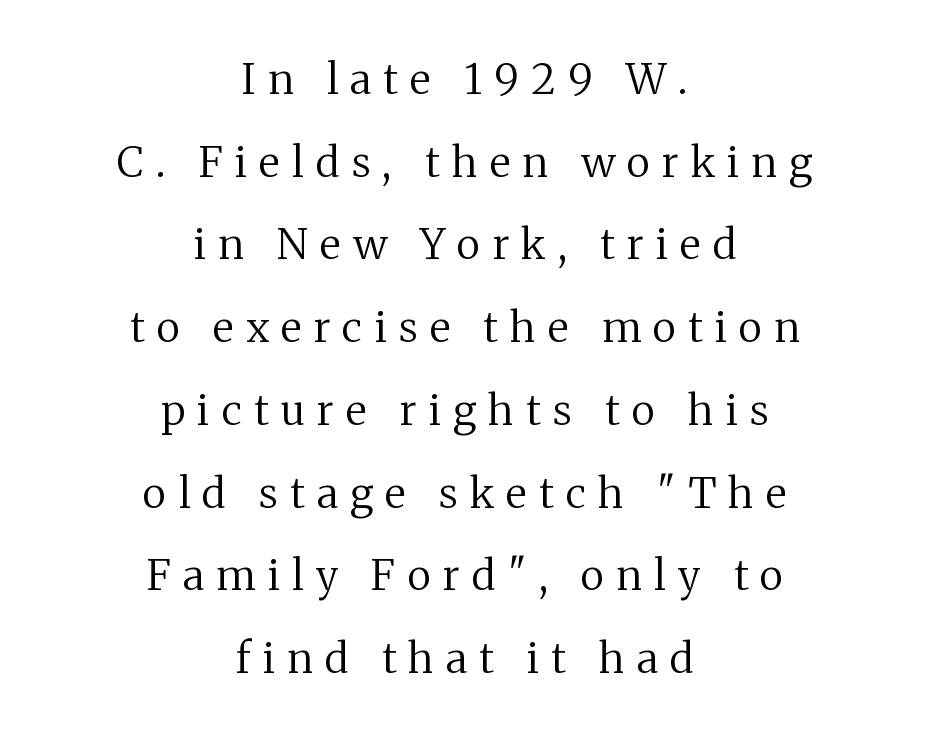
{"serif": "yes", "italic": "no", "bold": "no", "weight": "regular", "width": "normal", "stroke_contrast": "medium", "x_height": "medium", "monospaced": "no", "underline": "no", "align": "center", "line_spacing": "loose", "line_spacing_ratio": 1.97, "letter_spacing": "wide", "letter_spacing_em": 0.29, "glyph_px": 42}
